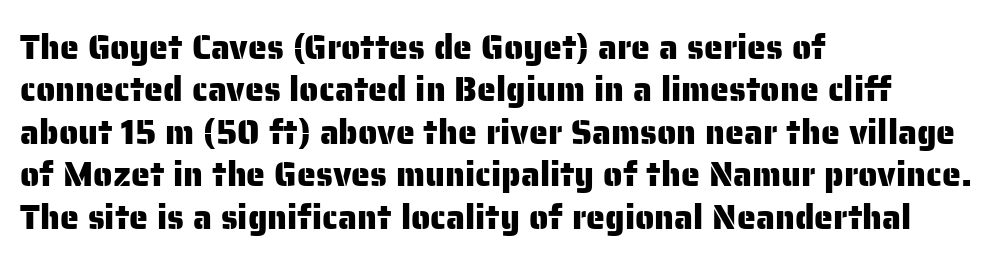
Q: Is the text italic (slanted)? A: No, it is upright.
Q: Is the typeface a serif or a sans-serif typeface? A: Sans-serif.
Q: Is the text underlined? A: No.
Q: How is the paragraph aligned? A: Left-aligned.
Q: Is the spacing between letters normal or unusually wide? A: Normal.
Q: Is the spacing between lines tight, normal or loose? A: Normal.
Q: Width (condensed, normal, or wide)? A: Normal.
Q: Stroke contrast? A: Low.
Q: x-height? A: Medium.
Q: Monospaced? A: No.
